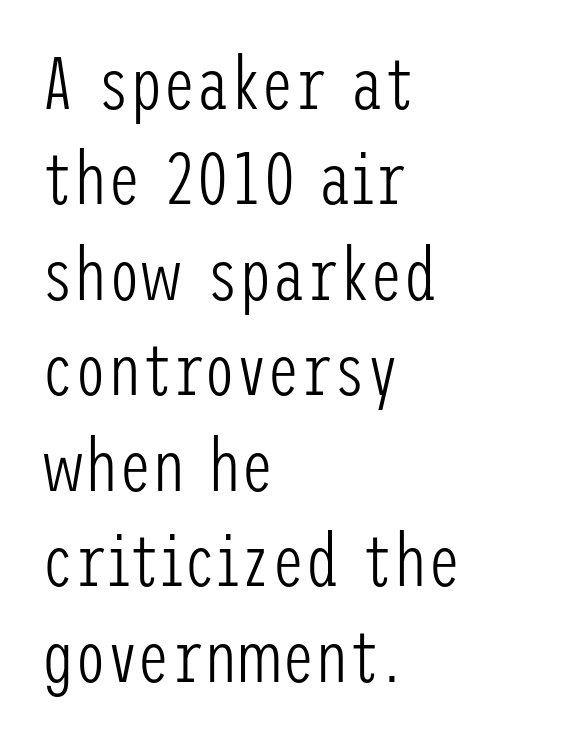
Q: Is the text bold? A: No.
Q: Is the text italic (slanted)? A: No, it is upright.
Q: Is the typeface a serif or a sans-serif typeface? A: Sans-serif.
Q: Is the text underlined? A: No.
Q: How is the paragraph aligned? A: Left-aligned.
Q: Is the spacing between letters normal or unusually wide? A: Normal.
Q: Is the spacing between lines tight, normal or loose? A: Normal.
Q: Width (condensed, normal, or wide)? A: Condensed.
Q: Stroke contrast? A: Low.
Q: x-height? A: Medium.
